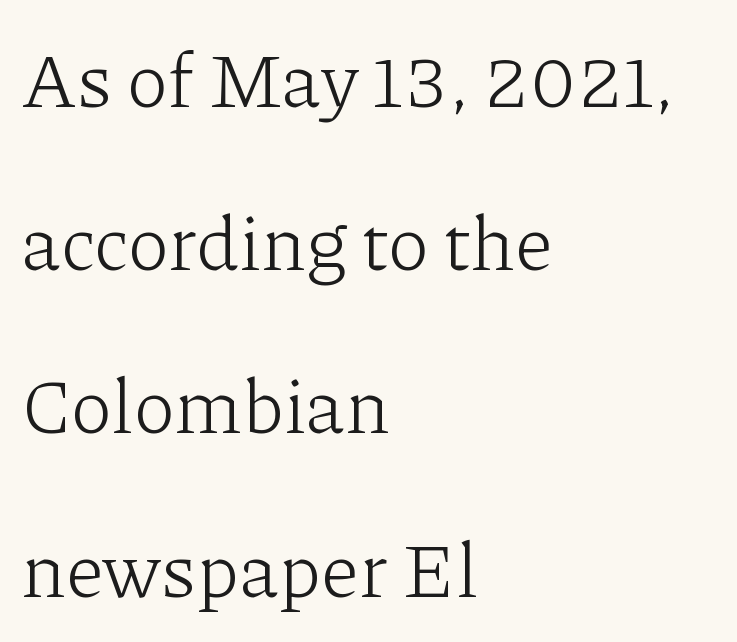
{"serif": "yes", "italic": "no", "bold": "no", "weight": "light", "width": "normal", "stroke_contrast": "low", "x_height": "medium", "monospaced": "no", "underline": "no", "align": "left", "line_spacing": "loose", "line_spacing_ratio": 2.12, "letter_spacing": "normal", "letter_spacing_em": 0.0, "glyph_px": 77}
